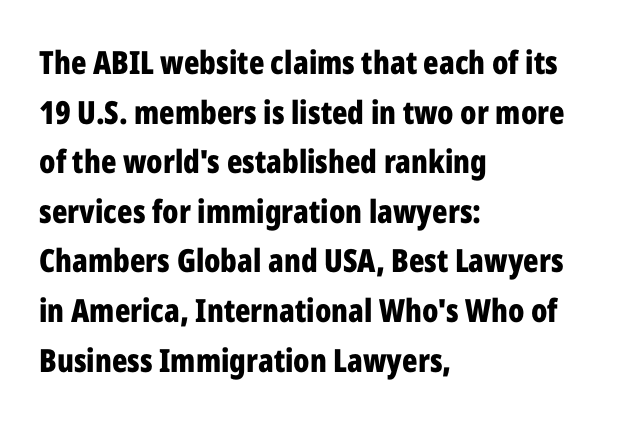
The image shows 32 px bold, condensed sans-serif type, upright; set left-aligned, normal line spacing (1.55x), normal letter spacing, not underlined; low stroke contrast and a medium x-height.
